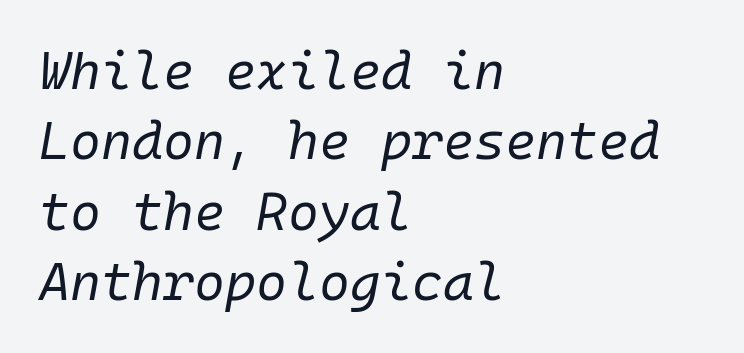
{"italic": "yes", "lean": "right", "slant_degrees": 10, "bold": "no", "weight": "regular", "width": "normal", "stroke_contrast": "low", "x_height": "medium", "monospaced": "yes", "underline": "no", "align": "left", "line_spacing": "normal", "line_spacing_ratio": 1.33, "letter_spacing": "normal", "letter_spacing_em": 0.0, "glyph_px": 53}
